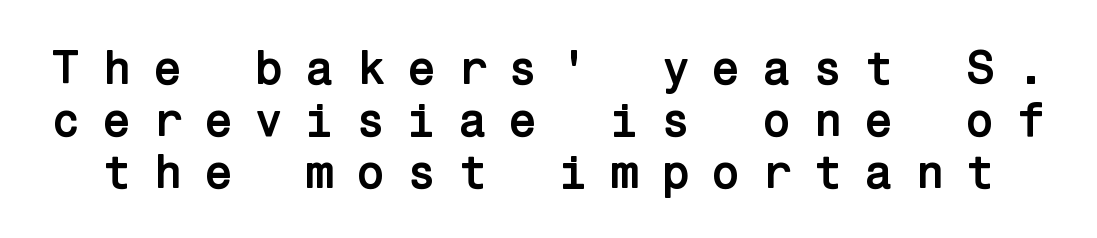
{"serif": "no", "italic": "no", "bold": "yes", "weight": "semibold", "width": "normal", "stroke_contrast": "low", "x_height": "medium", "underline": "no", "line_spacing": "tight", "line_spacing_ratio": 1.08, "letter_spacing": "wide", "letter_spacing_em": 0.44, "glyph_px": 48}
